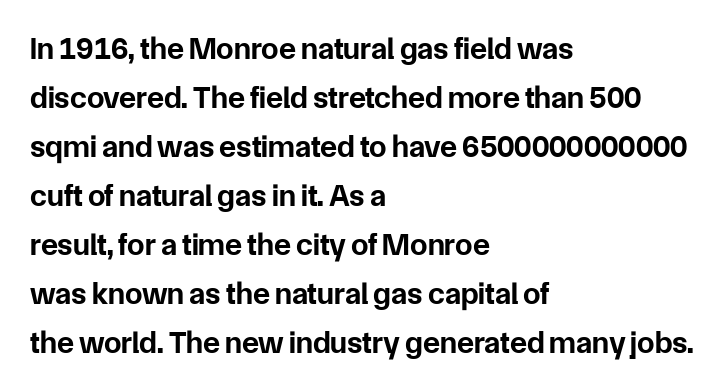
{"serif": "no", "italic": "no", "bold": "yes", "weight": "bold", "width": "normal", "stroke_contrast": "low", "x_height": "medium", "monospaced": "no", "underline": "no", "align": "left", "line_spacing": "normal", "line_spacing_ratio": 1.58, "letter_spacing": "normal", "letter_spacing_em": 0.0, "glyph_px": 31}
